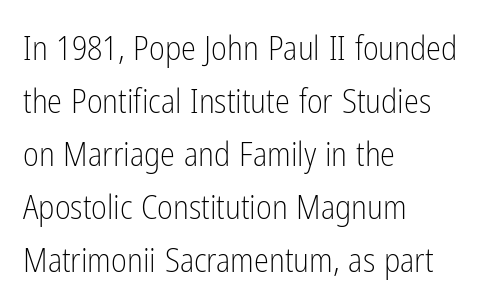
The image shows 34 px light, condensed sans-serif type, upright; set left-aligned, normal line spacing (1.56x), normal letter spacing, not underlined; low stroke contrast and a medium x-height.
